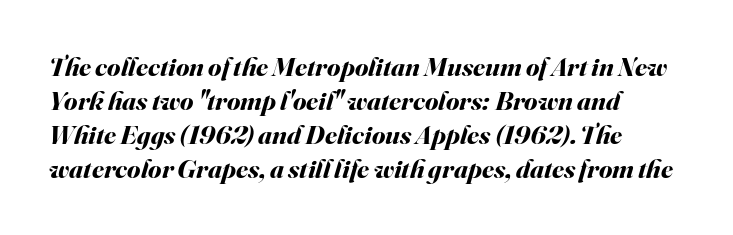
The image shows 27 px bold type, italic (leaning right); set left-aligned, normal line spacing (1.26x), normal letter spacing, not underlined.
